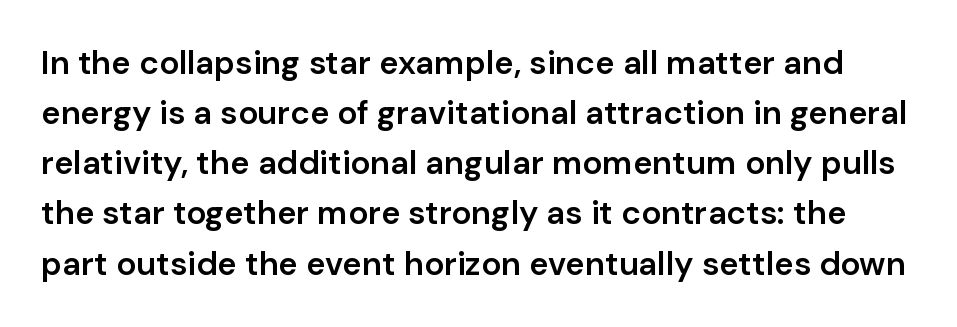
This sample has the flowing, uneven cadence of proportional lettering. A roman cut, with each character standing at attention. Are there feet on the stems? There aren't — it's a sans. Vertically, the passage feels balanced, rows spaced as you'd expect.
